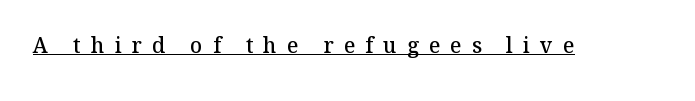
In terms of letterspacing, this is a distinctly airy, spread setting. Is there an underline? Yes — a line sits under the letters. Heft: intermediate — a semibold. This is roman type, the default non-slanted kind.
